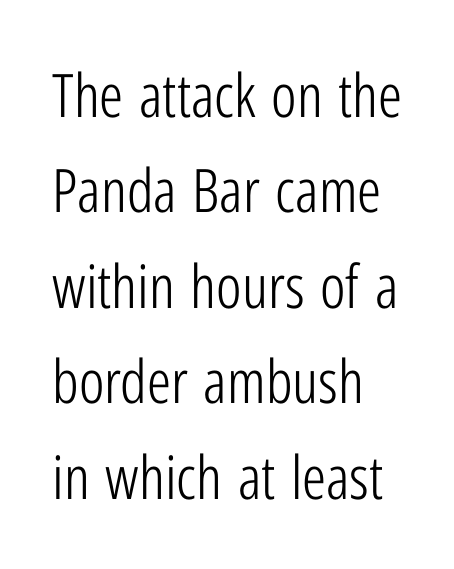
The image shows 60 px light, condensed sans-serif type, upright; set left-aligned, normal line spacing (1.59x), normal letter spacing, not underlined; low stroke contrast and a medium x-height.
